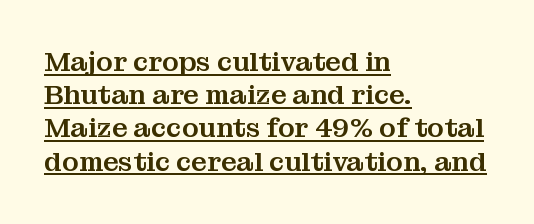
Q: Is the text italic (slanted)? A: No, it is upright.
Q: Is the text underlined? A: Yes.
Q: How is the paragraph aligned? A: Left-aligned.
Q: Is the spacing between letters normal or unusually wide? A: Normal.
